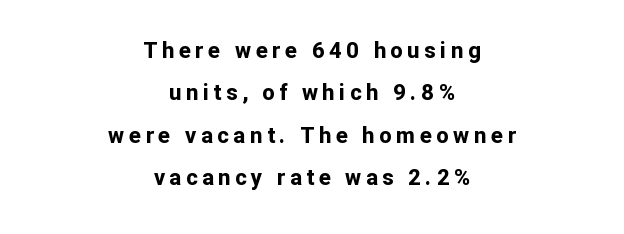
Q: Is the text bold? A: Yes.
Q: Is the text italic (slanted)? A: No, it is upright.
Q: Is the text underlined? A: No.
Q: How is the paragraph aligned? A: Centered.
Q: Is the spacing between letters normal or unusually wide? A: Unusually wide.
Q: Is the spacing between lines tight, normal or loose? A: Loose.
